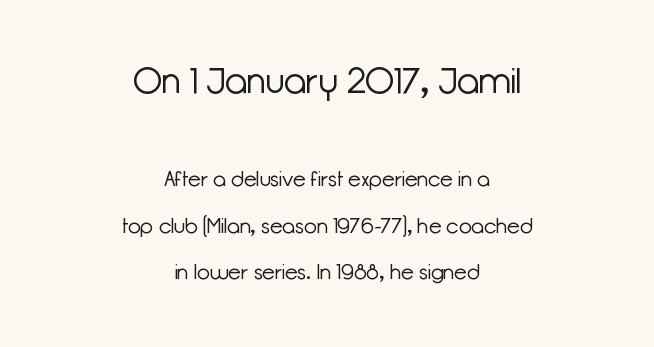
Q: Is the text bold? A: No.
Q: Is the text italic (slanted)? A: No, it is upright.
Q: Is the typeface a serif or a sans-serif typeface? A: Sans-serif.
Q: Is the text underlined? A: No.
Q: How is the paragraph aligned? A: Centered.
Q: Is the spacing between letters normal or unusually wide? A: Normal.
Q: Is the spacing between lines tight, normal or loose? A: Loose.
Q: Which block of text is set in a larger size, the first (top) or the second (bottom)? A: The first (top) one.
Q: Width (condensed, normal, or wide)? A: Normal.
Q: Stroke contrast? A: Low.
Q: x-height? A: Medium.
Q: Monospaced? A: No.
